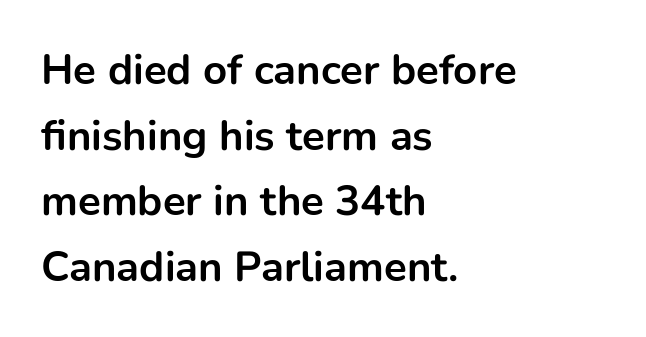
Nobody touched the tracking dial on this one. Which margin do the lines hug? The left one — the right edge is uneven. Examine the stroke ends and you'll find no serifs. These lines are rendered in a variable-pitch font.
